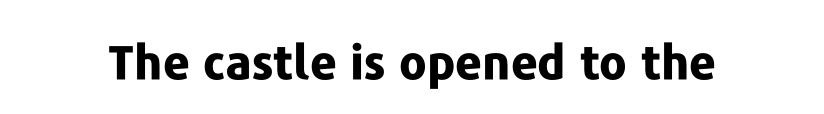
The image shows 47 px bold sans-serif type, upright; set normal letter spacing, not underlined; low stroke contrast and a medium x-height.
